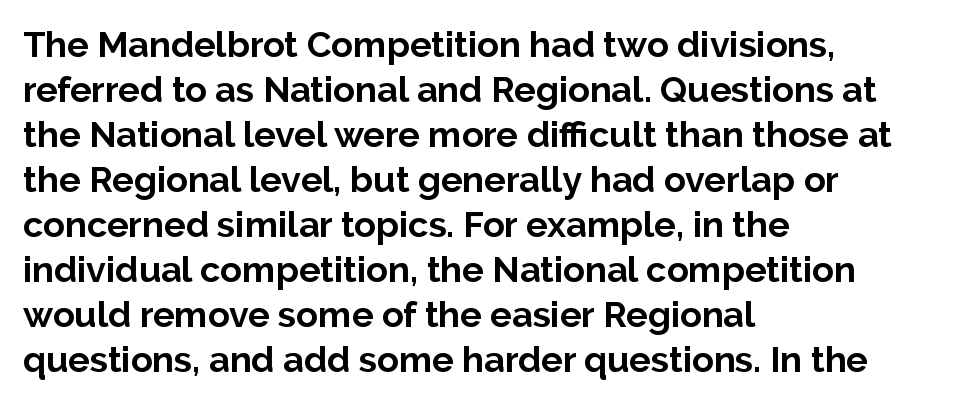
This sample keeps an unexceptional amount of space between lines. The passage is arranged the way most books set body copy — flush left. Compared with typical body copy, the letter spacing here is the same. Descenders hang freely into open space. Strong, thick strokes mark this as bold type.
